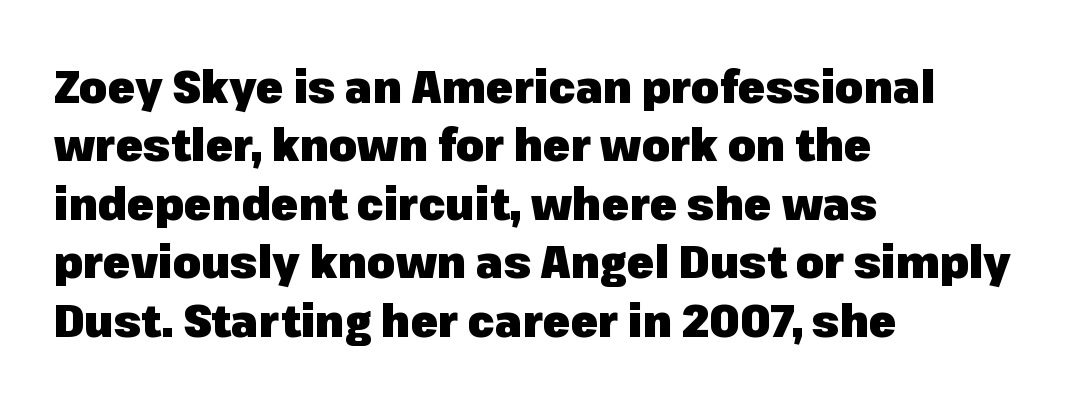
The image shows 45 px heavy sans-serif type, upright; set left-aligned, normal line spacing (1.3x), normal letter spacing, not underlined; low stroke contrast and a medium x-height.
